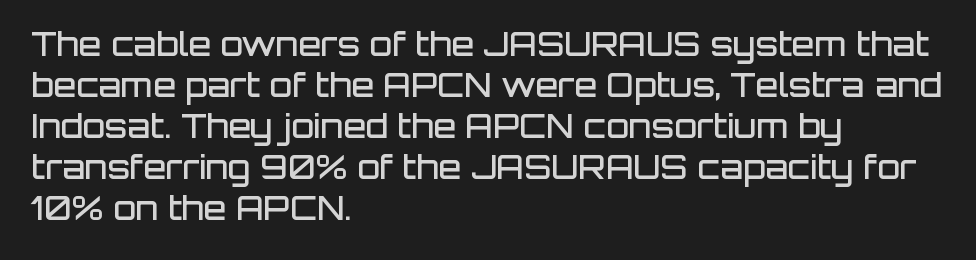
Q: Is the text bold? A: Semi-bold.
Q: Is the text italic (slanted)? A: No, it is upright.
Q: Is the typeface a serif or a sans-serif typeface? A: Sans-serif.
Q: Is the text underlined? A: No.
Q: How is the paragraph aligned? A: Left-aligned.
Q: Is the spacing between letters normal or unusually wide? A: Normal.
Q: Width (condensed, normal, or wide)? A: Normal.
Q: Stroke contrast? A: Low.
Q: x-height? A: Large.
Q: Monospaced? A: No.
